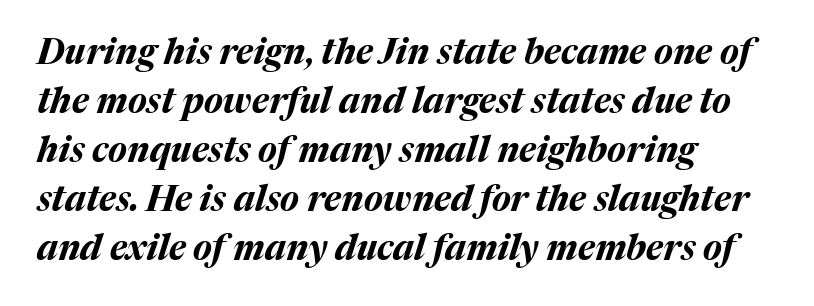
{"italic": "yes", "lean": "right", "slant_degrees": 17, "bold": "yes", "weight": "bold", "width": "normal", "stroke_contrast": "medium", "x_height": "medium", "monospaced": "no", "underline": "no", "align": "left", "line_spacing": "normal", "line_spacing_ratio": 1.4, "letter_spacing": "normal", "letter_spacing_em": 0.0, "glyph_px": 35}
